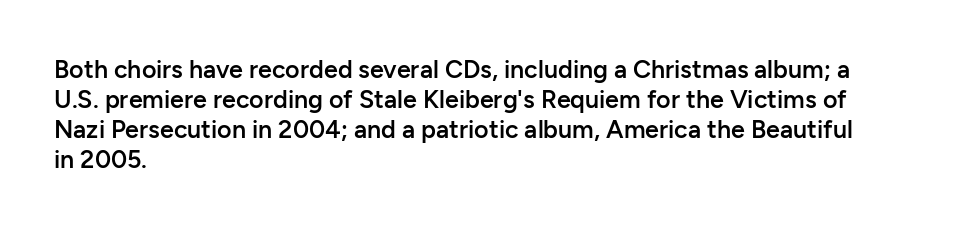
Q: Is the text bold? A: Semi-bold.
Q: Is the text italic (slanted)? A: No, it is upright.
Q: Is the text underlined? A: No.
Q: How is the paragraph aligned? A: Left-aligned.
Q: Is the spacing between letters normal or unusually wide? A: Normal.
